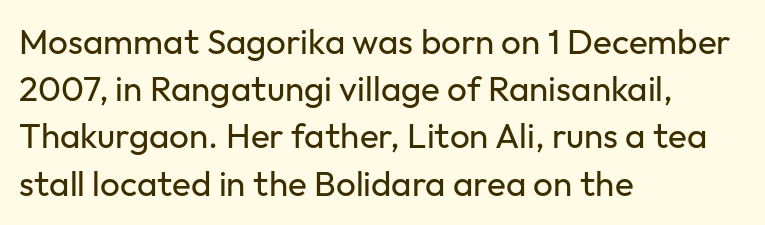
Q: Is the text bold? A: No.
Q: Is the text italic (slanted)? A: No, it is upright.
Q: Is the typeface a serif or a sans-serif typeface? A: Sans-serif.
Q: Is the text underlined? A: No.
Q: How is the paragraph aligned? A: Left-aligned.
Q: Is the spacing between letters normal or unusually wide? A: Normal.
Q: Is the spacing between lines tight, normal or loose? A: Normal.
Q: Width (condensed, normal, or wide)? A: Normal.
Q: Stroke contrast? A: Low.
Q: x-height? A: Medium.
Q: Monospaced? A: No.
